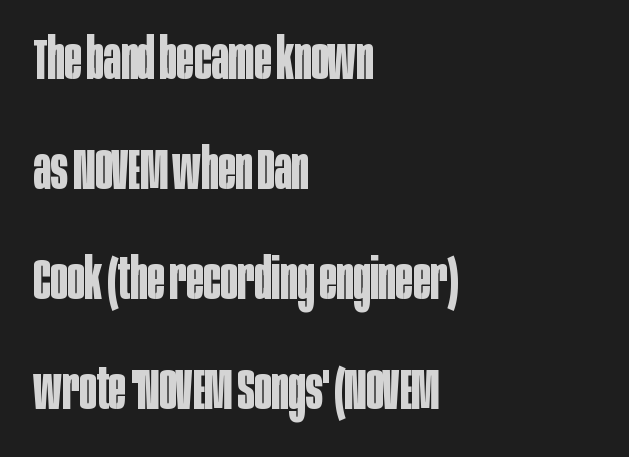
{"serif": "no", "italic": "no", "bold": "yes", "weight": "bold", "width": "condensed", "stroke_contrast": "low", "x_height": "large", "monospaced": "no", "underline": "no", "align": "left", "line_spacing": "loose", "line_spacing_ratio": 1.93, "letter_spacing": "normal", "letter_spacing_em": 0.0, "glyph_px": 57}
